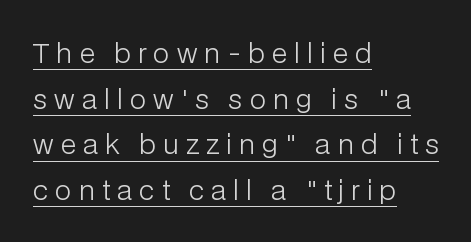
The rows are spaced the way most documents space them. Reading down the block, your eye returns to a fixed left position each line. Descenders here cross a horizontal rule under the line. The passage shown is not bold in any degree. Quick note: not italic, upright.
